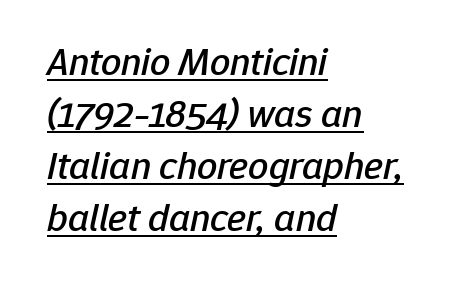
The image shows 40 px text type, italic (leaning right); set left-aligned, normal line spacing (1.3x), normal letter spacing, underlined; low stroke contrast and a medium x-height.
